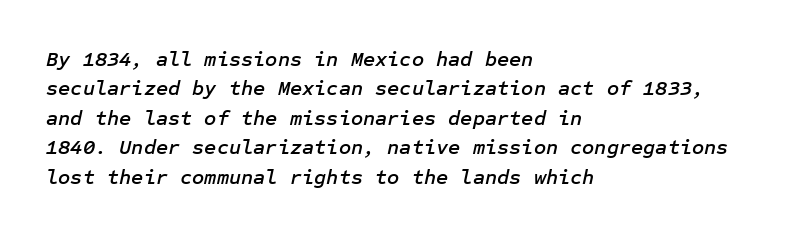
The image shows 21 px text type, italic (leaning right); set left-aligned, normal line spacing (1.4x), normal letter spacing, not underlined.
